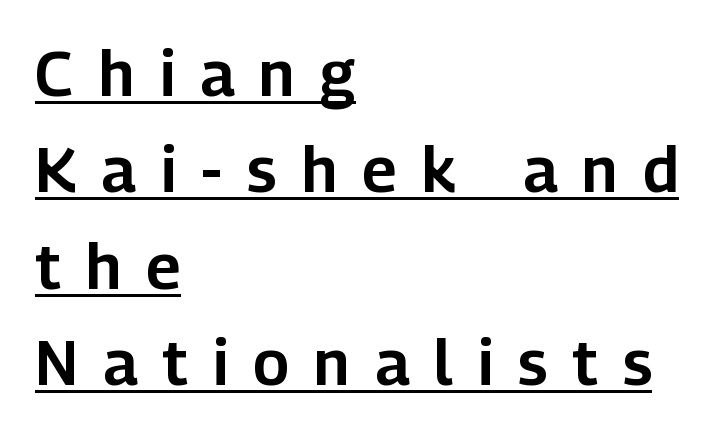
Each word looks stretched out because of the extra space between its letters. If you drew a ruler down the left edge, every line would touch it. Type style note: lacks serifs. The passage shown is typed in a proportional face where columns would drift.
